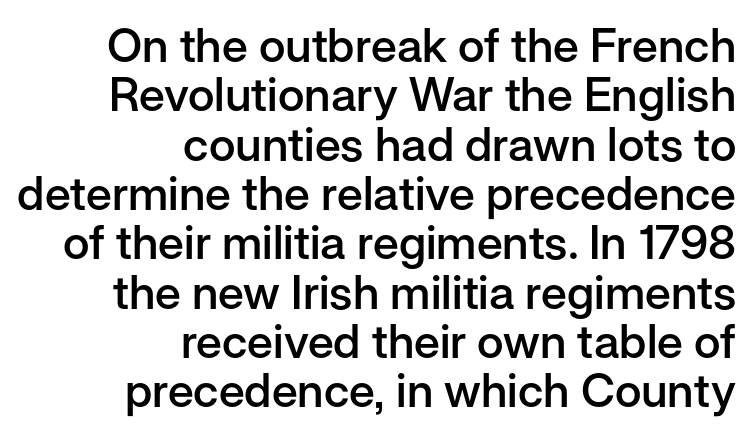
The text was rendered using a sans face with plain stroke endings. The strokes are fattened partway — semibold, not bold. Caption: standard tracking, unaltered. Italic: no, the glyphs are upright roman.
